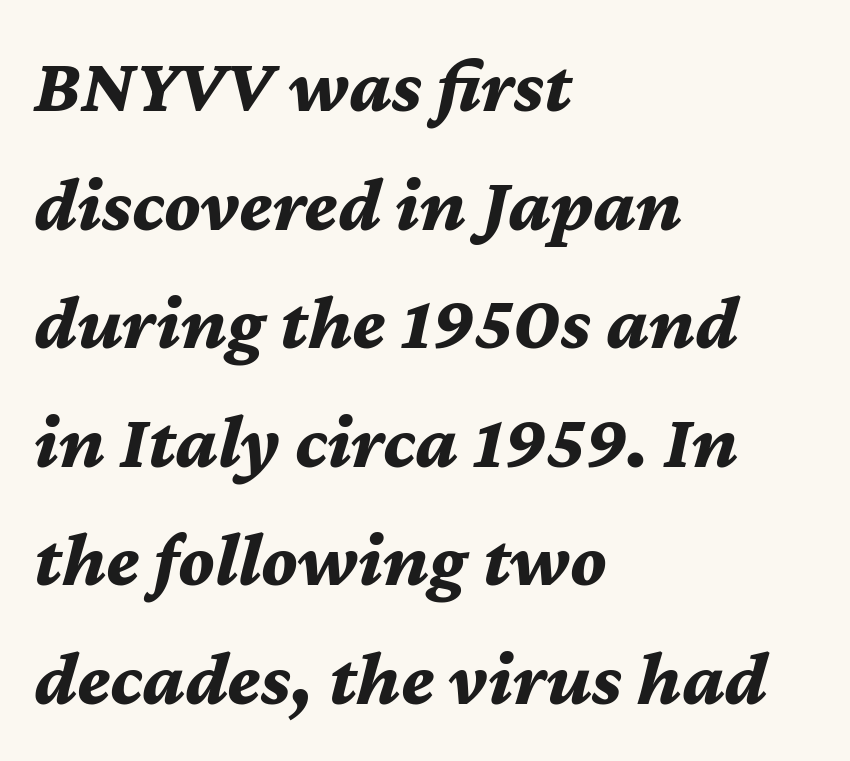
{"italic": "yes", "lean": "right", "slant_degrees": 12, "bold": "yes", "weight": "bold", "width": "normal", "stroke_contrast": "medium", "x_height": "medium", "monospaced": "no", "underline": "no", "align": "left", "line_spacing": "normal", "line_spacing_ratio": 1.52, "letter_spacing": "normal", "letter_spacing_em": 0.0, "glyph_px": 78}
